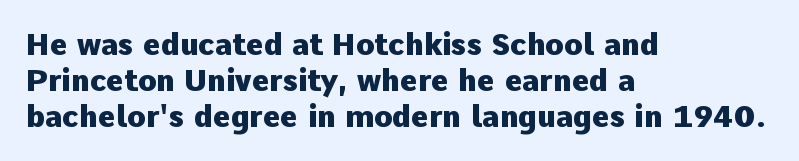
The image shows 30 px heavy sans-serif type, upright; set left-aligned, line spacing 1.2x, normal letter spacing, not underlined; low stroke contrast and a medium x-height.
